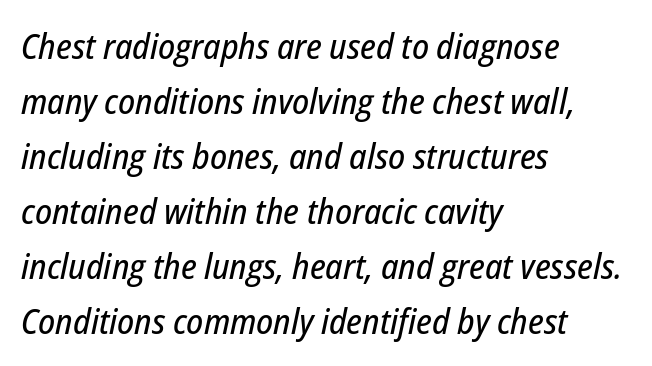
Q: Is the text italic (slanted)? A: Yes, it leans right by about 12 degrees.
Q: Is the text underlined? A: No.
Q: How is the paragraph aligned? A: Left-aligned.
Q: Is the spacing between letters normal or unusually wide? A: Normal.
Q: Is the spacing between lines tight, normal or loose? A: Normal.
Q: Width (condensed, normal, or wide)? A: Condensed.
Q: Stroke contrast? A: Low.
Q: x-height? A: Medium.
Q: Monospaced? A: No.
